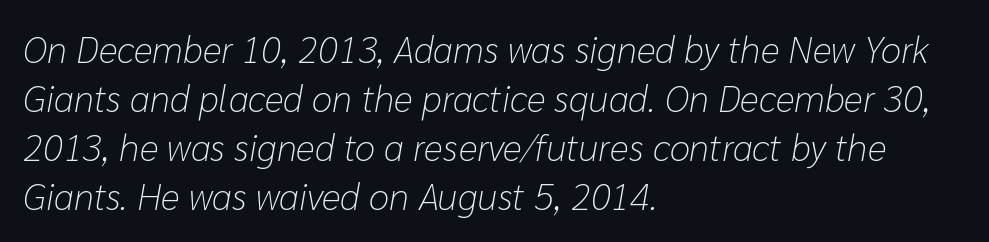
The image shows 37 px light type, italic (leaning right); set left-aligned, normal line spacing (1.32x), normal letter spacing, not underlined; low stroke contrast and a medium x-height.
